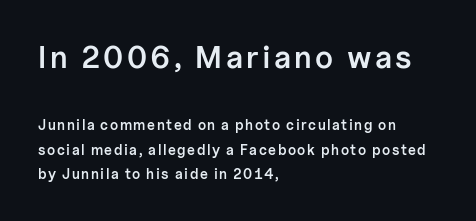
{"serif": "no", "italic": "no", "bold": "semi", "weight": "semibold", "width": "normal", "stroke_contrast": "low", "x_height": "medium", "monospaced": "no", "underline": "no", "align": "left", "line_spacing_ratio": 1.73, "larger_block": "first", "size_ratio": 2.21, "glyph_px": 31}
